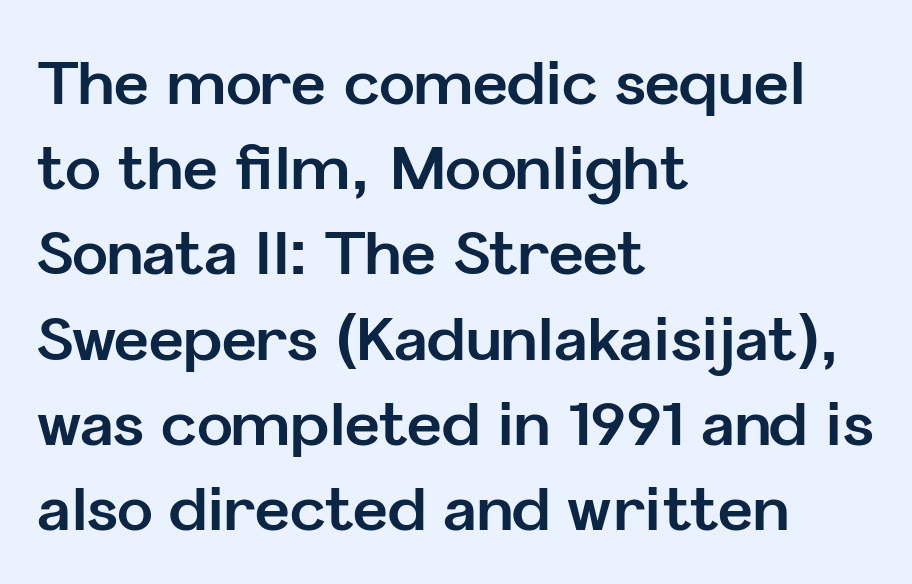
The image shows 60 px bold sans-serif type, upright; set left-aligned, normal line spacing (1.42x), normal letter spacing, not underlined; low stroke contrast and a medium x-height.
